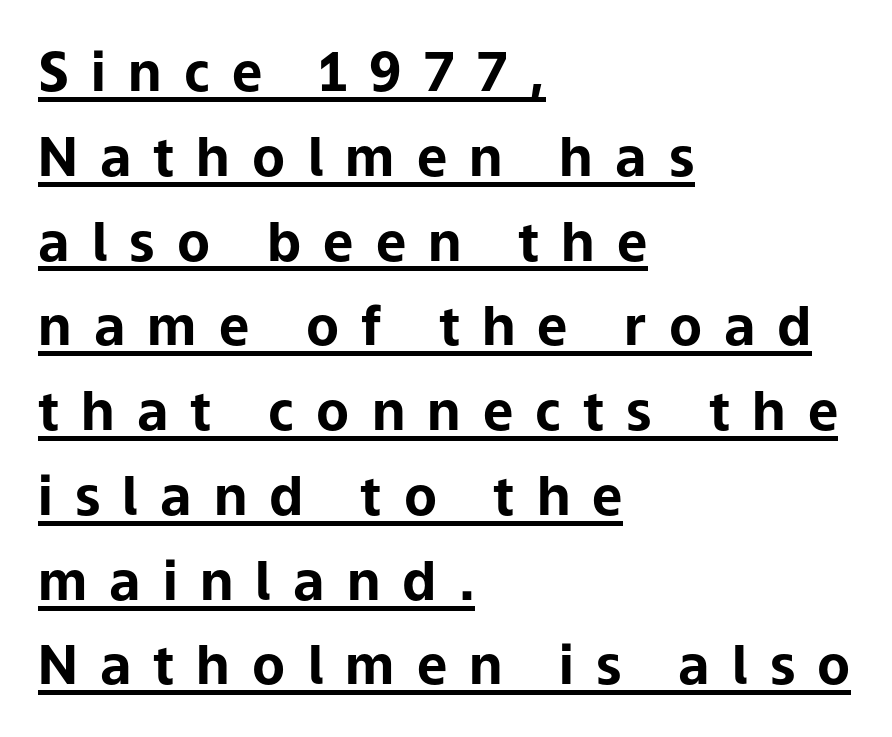
The image shows 54 px bold sans-serif type, upright; set left-aligned, normal line spacing (1.57x), unusually wide letter spacing (+0.41 em), underlined; low stroke contrast and a medium x-height.
